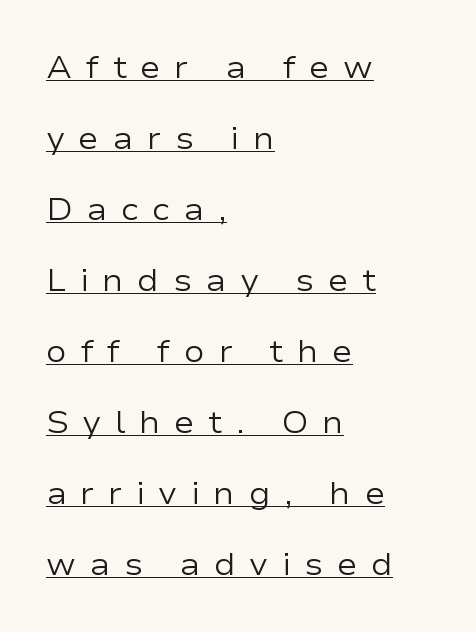
The image shows 31 px regular-weight, wide sans-serif type, upright; set left-aligned, loose line spacing (2.29x), unusually wide letter spacing (+0.44 em), underlined; low stroke contrast and a medium x-height.
